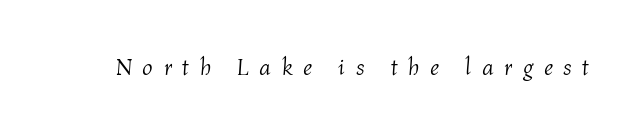
The image shows 23 px text type, italic (leaning right); set unusually wide letter spacing (+0.46 em), not underlined.
